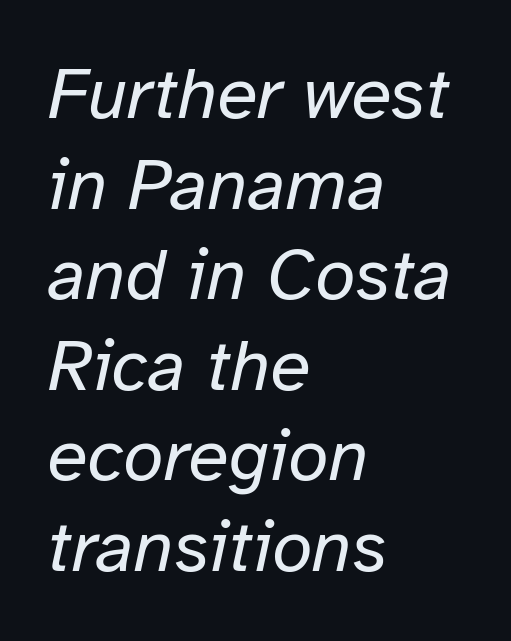
Varying glyph widths throughout — classic text-font behaviour. The font's italic variant was chosen for this text. Rule under the text: the space is simply empty. The rendering keeps characters at their native spacing.
